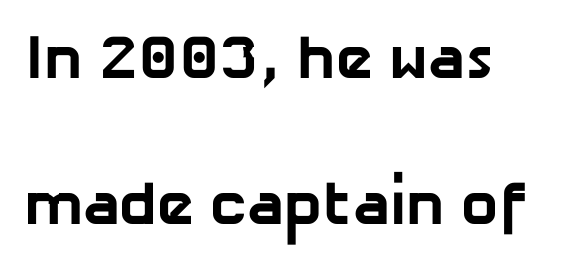
A typesetter would call this proportional, since set widths differ per character. The gap between lines stays unmarked. Every letter is thick-stroked: bold, no question. The passage shown stacks its lines with a broad gap. The compositor pushed each line to the left boundary.
